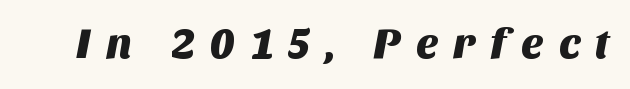
{"serif": "no", "width": "normal", "stroke_contrast": "medium", "x_height": "large", "monospaced": "no", "underline": "no", "letter_spacing": "wide", "letter_spacing_em": 0.34, "glyph_px": 43}
